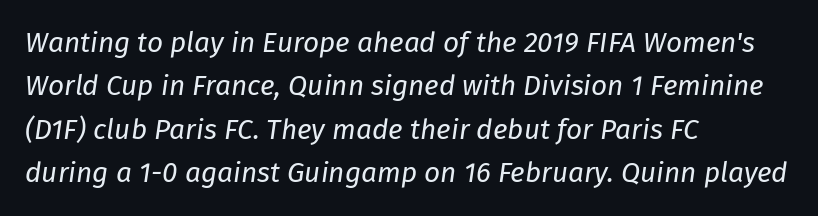
Q: Is the text bold? A: No.
Q: Is the text italic (slanted)? A: Yes, it leans right by about 8 degrees.
Q: Is the text underlined? A: No.
Q: How is the paragraph aligned? A: Left-aligned.
Q: Is the spacing between letters normal or unusually wide? A: Normal.
Q: Is the spacing between lines tight, normal or loose? A: Normal.
Q: Width (condensed, normal, or wide)? A: Normal.
Q: Stroke contrast? A: Low.
Q: x-height? A: Medium.
Q: Monospaced? A: No.
